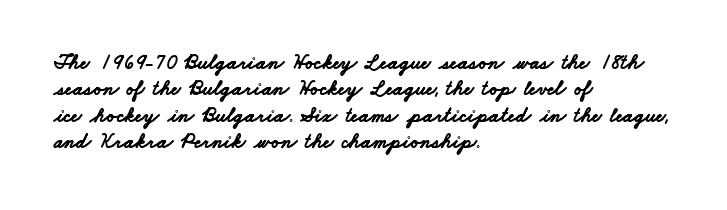
{"bold": "yes", "underline": "no", "align": "left", "line_spacing": "normal", "line_spacing_ratio": 1.26, "letter_spacing": "normal", "letter_spacing_em": 0.0, "glyph_px": 21}
